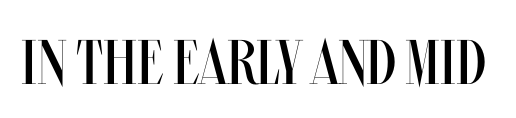
The letters stand straight up with perfectly vertical stems. Compared with a typical body face, this is equally light or lighter still. Compared with typical body copy, the letter spacing here is the same. The rendering uses natural spacing where letterforms have individual widths.
